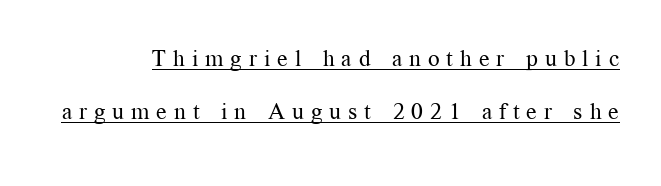
{"italic": "no", "bold": "no", "underline": "yes", "line_spacing": "loose", "line_spacing_ratio": 2.31, "letter_spacing": "wide", "letter_spacing_em": 0.3, "glyph_px": 23}
